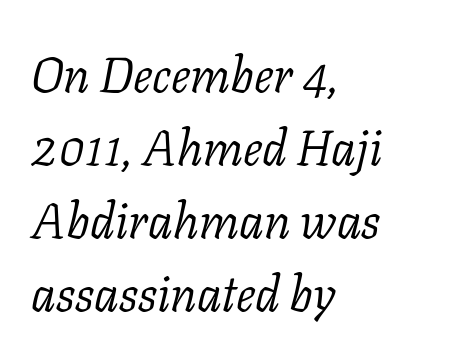
{"serif": "yes", "italic": "yes", "lean": "right", "slant_degrees": 11, "bold": "no", "weight": "light", "width": "normal", "stroke_contrast": "low", "x_height": "medium", "monospaced": "no", "underline": "no", "align": "left", "line_spacing": "normal", "line_spacing_ratio": 1.49, "letter_spacing": "normal", "letter_spacing_em": 0.0, "glyph_px": 49}
